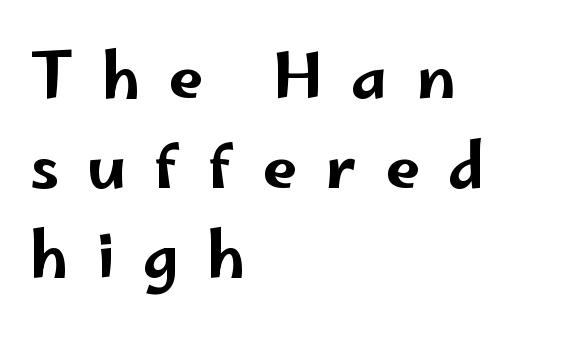
The image shows 61 px wide sans-serif type, upright; set left-aligned, normal line spacing (1.47x), unusually wide letter spacing (+0.46 em), not underlined; low stroke contrast and a small x-height.
